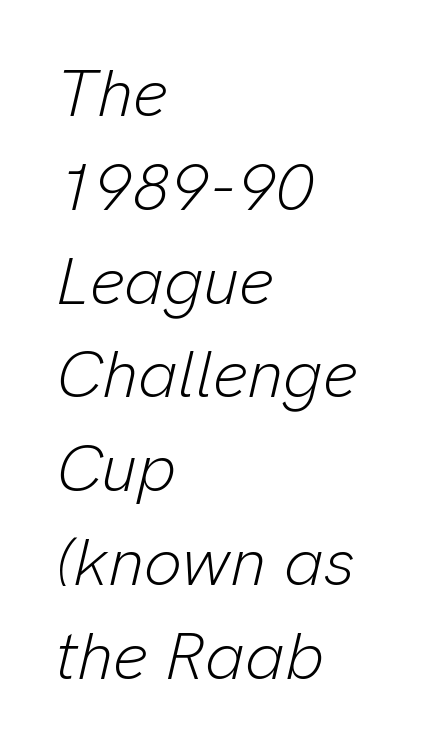
{"italic": "yes", "lean": "right", "slant_degrees": 13, "bold": "no", "weight": "light", "width": "normal", "stroke_contrast": "low", "x_height": "medium", "monospaced": "no", "underline": "no", "align": "left", "line_spacing": "normal", "line_spacing_ratio": 1.4, "letter_spacing": "normal", "letter_spacing_em": 0.0, "glyph_px": 67}
